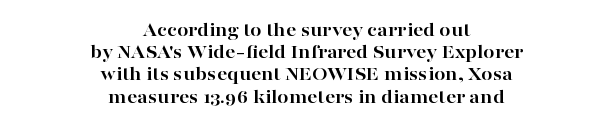
Caption: bold face, heavy strokes. The face used here is rendered with its standard letterfit. These lines stack symmetrically, like a column narrowing and widening about its center. Do the letters lean? They stand straight.
